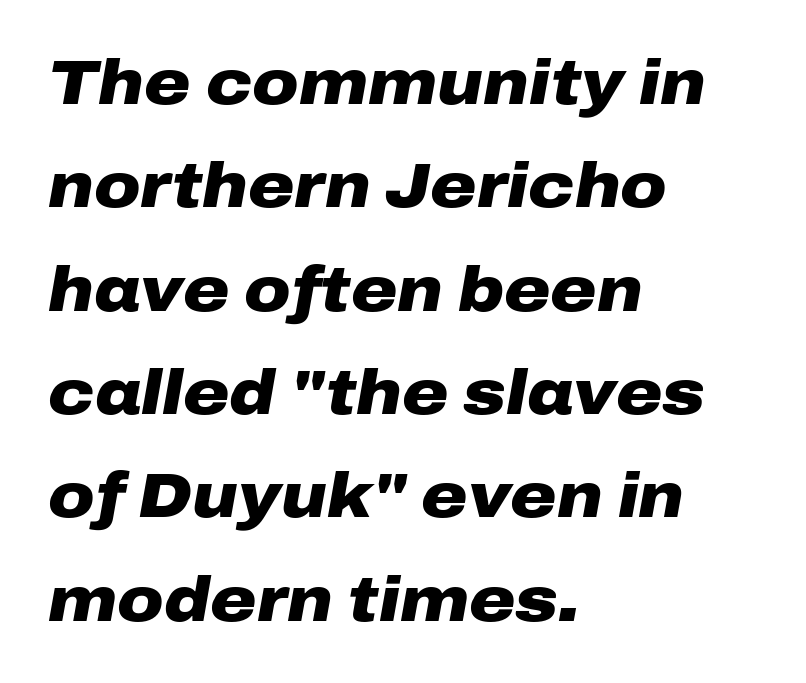
The image shows 63 px heavy, wide type, italic (leaning right); set left-aligned, normal line spacing (1.64x), normal letter spacing, not underlined; low stroke contrast and a medium x-height.
